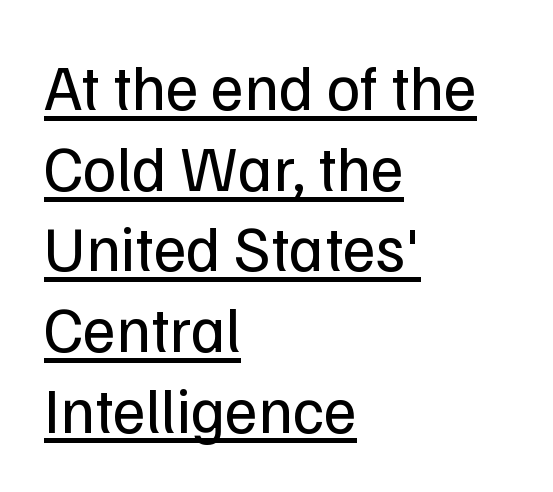
Q: Is the text bold? A: No.
Q: Is the text italic (slanted)? A: No, it is upright.
Q: Is the typeface a serif or a sans-serif typeface? A: Sans-serif.
Q: Is the text underlined? A: Yes.
Q: How is the paragraph aligned? A: Left-aligned.
Q: Is the spacing between letters normal or unusually wide? A: Normal.
Q: Is the spacing between lines tight, normal or loose? A: Normal.
Q: Width (condensed, normal, or wide)? A: Normal.
Q: Stroke contrast? A: Low.
Q: x-height? A: Medium.
Q: Monospaced? A: No.
